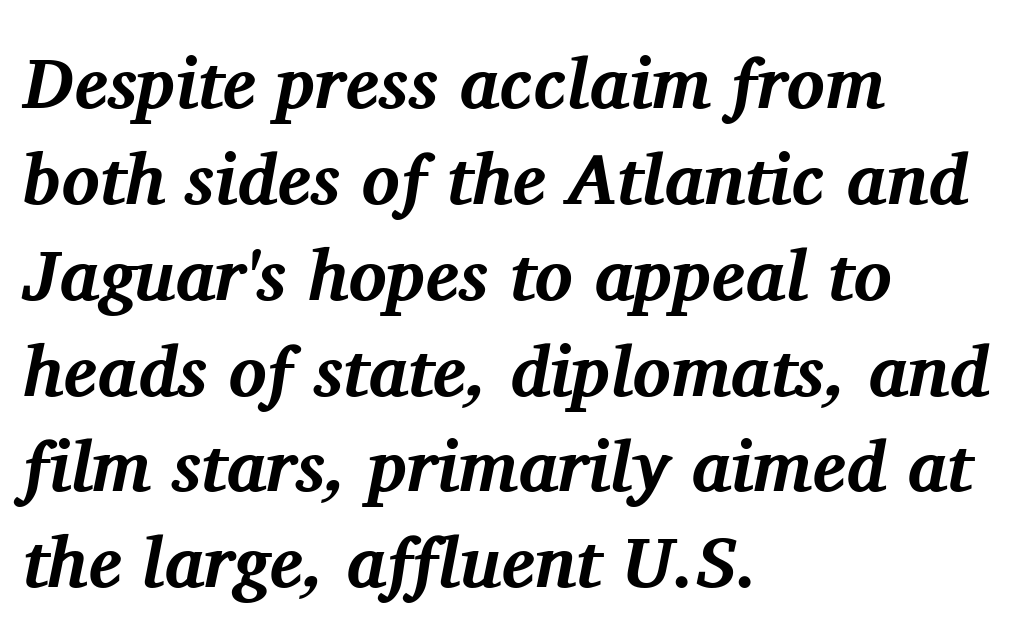
{"serif": "yes", "italic": "yes", "lean": "right", "slant_degrees": 11, "bold": "yes", "weight": "bold", "width": "normal", "stroke_contrast": "medium", "x_height": "medium", "monospaced": "no", "underline": "no", "align": "left", "line_spacing": "normal", "line_spacing_ratio": 1.35, "letter_spacing": "normal", "letter_spacing_em": 0.0, "glyph_px": 71}
